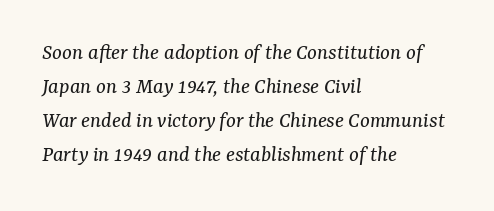
Descender tails drop into unmarked territory. Letter spacing: default. Compared with typical paragraphs, the rows here are spaced about the same. A classic flush-left, rag-right setting is used for this passage. It's the slanting kind of type. Is the stroke heavy? The answer is a plain regular-or-lighter.
